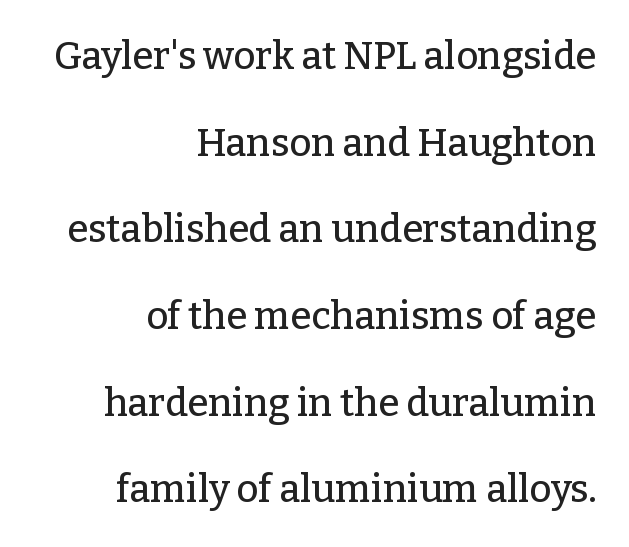
{"serif": "yes", "italic": "no", "width": "normal", "stroke_contrast": "low", "x_height": "medium", "monospaced": "no", "underline": "no", "align": "right", "line_spacing": "loose", "line_spacing_ratio": 2.28, "letter_spacing": "normal", "letter_spacing_em": 0.0, "glyph_px": 38}
